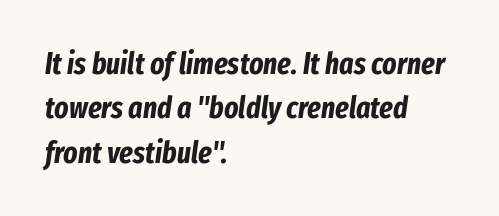
Q: Is the text bold? A: Yes.
Q: Is the text italic (slanted)? A: Yes, it leans right by about 8 degrees.
Q: Is the text underlined? A: No.
Q: How is the paragraph aligned? A: Left-aligned.
Q: Is the spacing between letters normal or unusually wide? A: Normal.
Q: Is the spacing between lines tight, normal or loose? A: Normal.
Q: Width (condensed, normal, or wide)? A: Condensed.
Q: Stroke contrast? A: Low.
Q: x-height? A: Medium.
Q: Monospaced? A: No.
